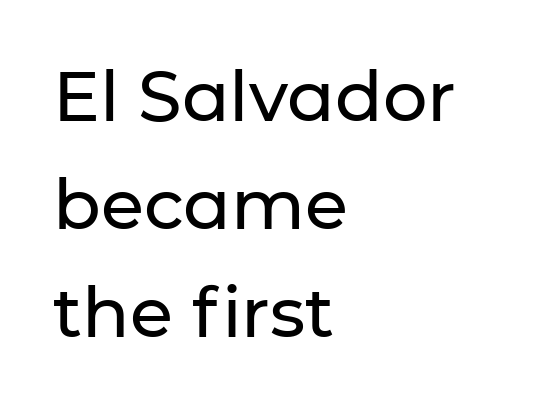
Each line starts at the same left margin while the right side varies. The tracking reads as untouched default to a designer's eye. Think of a printed novel: that variable character pitch is what you see here. Look at the bottom of the vertical strokes: they stop flat, with no serifs. The font's upright variant was chosen for this text.
